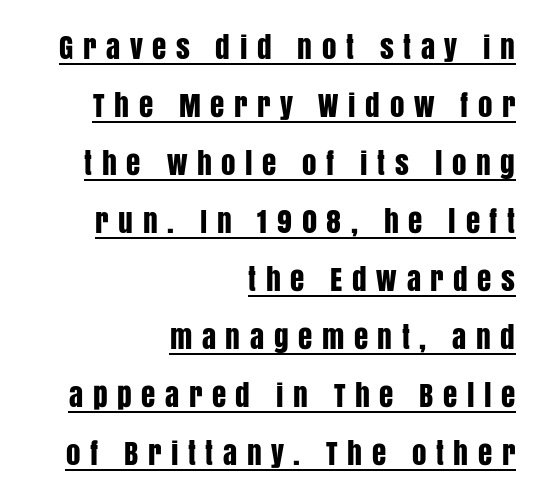
{"serif": "no", "italic": "no", "width": "condensed", "stroke_contrast": "low", "x_height": "large", "monospaced": "no", "underline": "yes", "align": "right", "line_spacing": "loose", "line_spacing_ratio": 2.0, "letter_spacing": "wide", "letter_spacing_em": 0.33, "glyph_px": 29}
